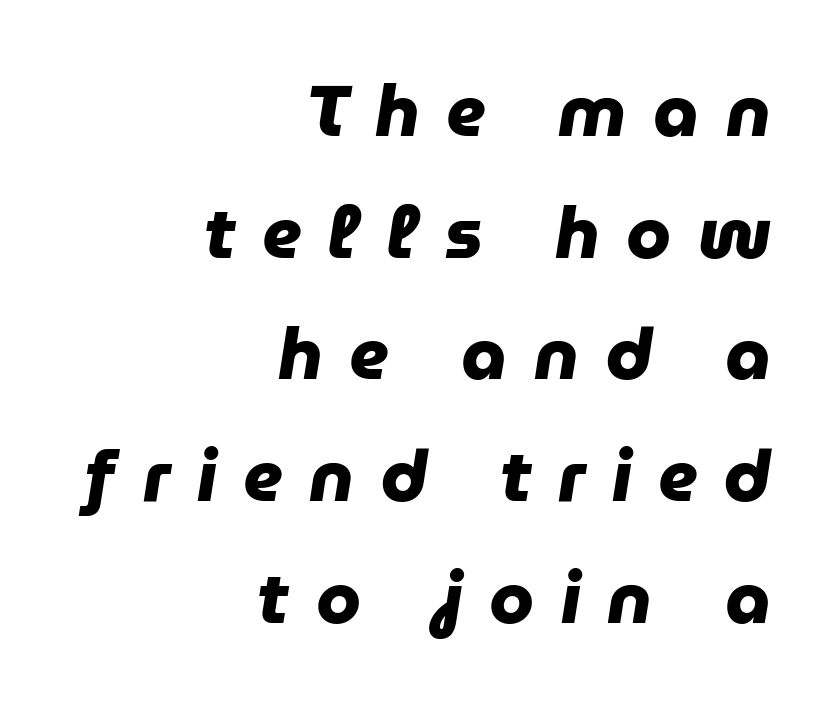
{"serif": "no", "bold": "yes", "weight": "heavy", "width": "normal", "stroke_contrast": "low", "x_height": "medium", "monospaced": "no", "underline": "no", "align": "right", "line_spacing": "normal", "line_spacing_ratio": 1.69, "letter_spacing": "wide", "letter_spacing_em": 0.37, "glyph_px": 72}
